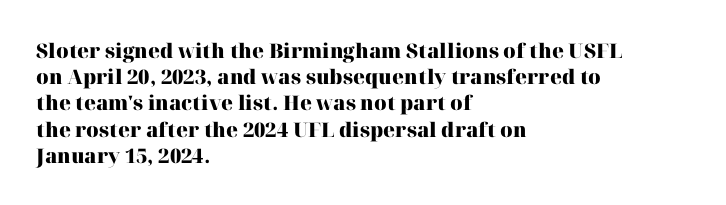
Q: Is the text bold? A: Yes.
Q: Is the text italic (slanted)? A: No, it is upright.
Q: Is the text underlined? A: No.
Q: How is the paragraph aligned? A: Left-aligned.
Q: Is the spacing between letters normal or unusually wide? A: Normal.
Q: Is the spacing between lines tight, normal or loose? A: Normal.
